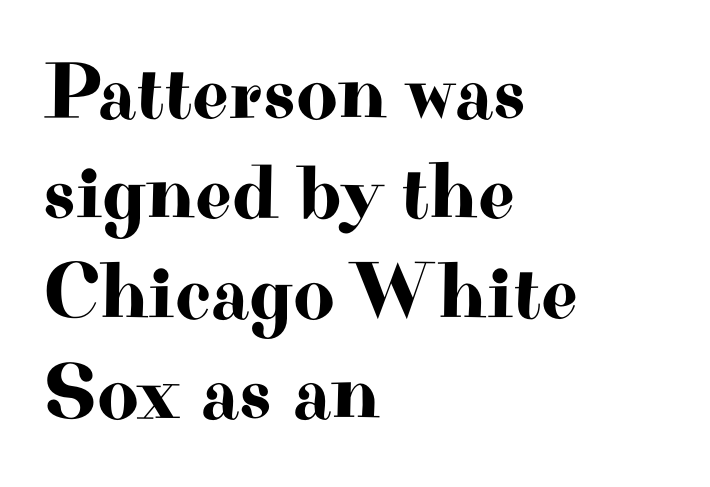
Check where the strokes stop: tiny serifs finish them off. The face used here is proportionally spaced, like ordinary book or web type. This sample uses an upright cut, with every glyph sitting square on the baseline. Is there much room between lines? A standard amount, neither cramped nor airy. Descenders are the only things crossing below the line. This sample is left-justified, so line endings fall wherever the words run out.
